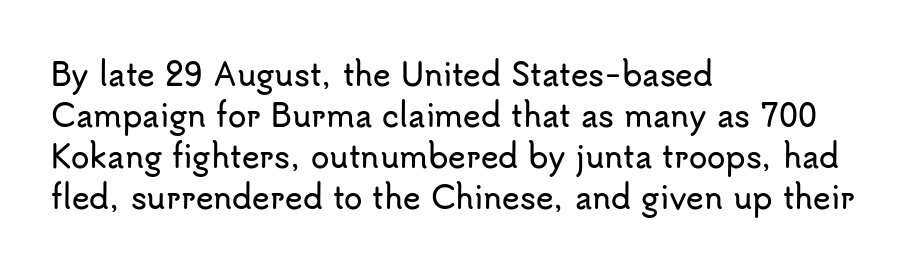
Q: Is the text italic (slanted)? A: No, it is upright.
Q: Is the typeface a serif or a sans-serif typeface? A: Sans-serif.
Q: Is the text underlined? A: No.
Q: How is the paragraph aligned? A: Left-aligned.
Q: Is the spacing between letters normal or unusually wide? A: Normal.
Q: Is the spacing between lines tight, normal or loose? A: Normal.
Q: Width (condensed, normal, or wide)? A: Normal.
Q: Stroke contrast? A: Low.
Q: x-height? A: Small.
Q: Monospaced? A: No.
